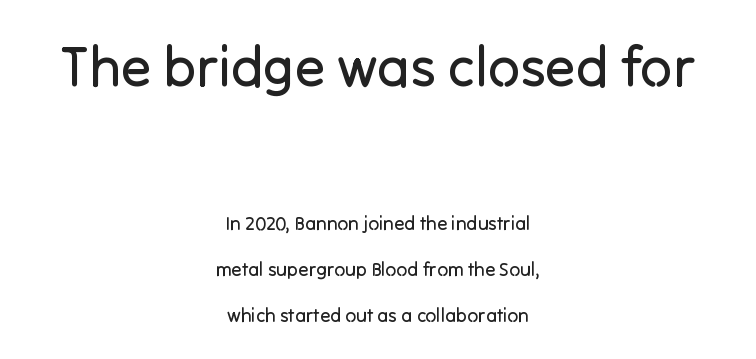
Beneath every word, the page is bare. The upper block of text is set noticeably larger than the block beneath it. A centered setting, common on invitations and titles, is used for this passage. You could not count columns in this text — the font is proportionally spaced.
